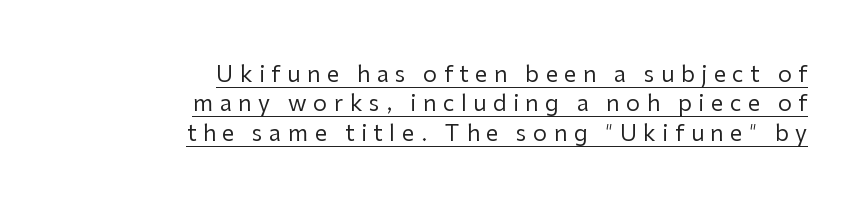
Q: Is the text bold? A: No.
Q: Is the text italic (slanted)? A: No, it is upright.
Q: Is the text underlined? A: Yes.
Q: How is the paragraph aligned? A: Right-aligned.
Q: Is the spacing between letters normal or unusually wide? A: Unusually wide.
Q: Is the spacing between lines tight, normal or loose? A: Normal.
